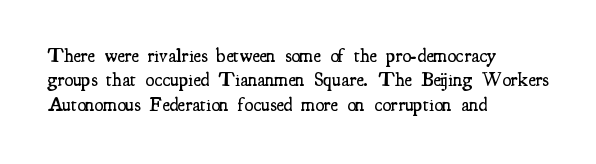
A typesetter would mark this as roman, not italic. Standard letterfit; no display-style spreading of the glyphs. This is the in-between weight designers call semibold or demi. The rendering anchors every line to the left-hand side. The area under the type is left untouched.
